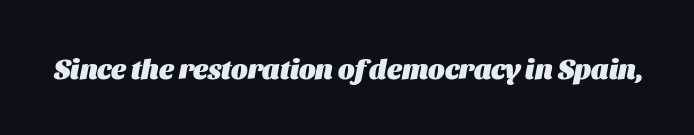
The image shows 28 px heavy type, italic (leaning right); set normal letter spacing, not underlined; medium stroke contrast and a large x-height.
